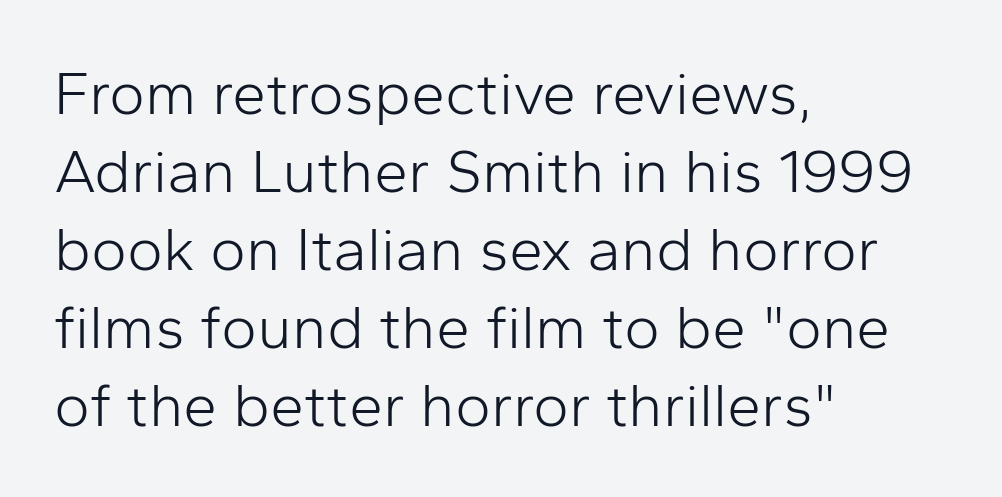
No feet cap the strokes, marking this as sans-serif type. Notice how the passage keeps a crisp vertical edge on the left only. Evenly set lines give the paragraph a standard silhouette. Character widths vary here, with narrow letters taking less room than wide ones. Any mark beneath the type? The region is blank. The gaps between neighbouring characters are ordinary and unremarkable.
